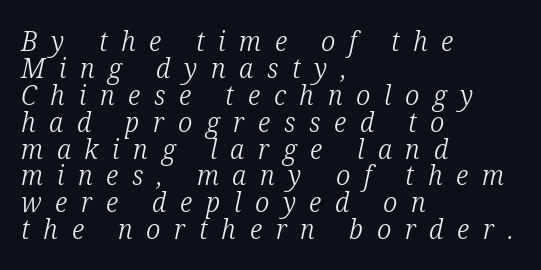
Think standard paragraph weight, or any step lighter than that. A bare baseline throughout the passage. The tracking jumps out immediately: characters are airy and widely separated. This sample uses an oblique cut, with every glyph tilted off the vertical.
